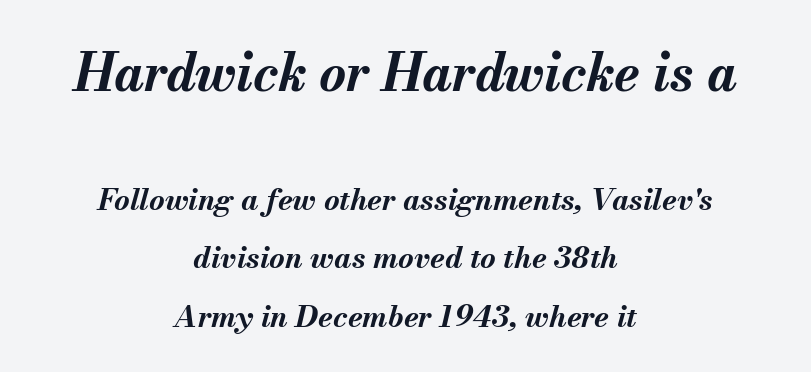
Q: Is the text bold? A: Yes.
Q: Is the text italic (slanted)? A: Yes, it leans right by about 13 degrees.
Q: Is the text underlined? A: No.
Q: How is the paragraph aligned? A: Centered.
Q: Is the spacing between letters normal or unusually wide? A: Normal.
Q: Is the spacing between lines tight, normal or loose? A: Loose.
Q: Which block of text is set in a larger size, the first (top) or the second (bottom)? A: The first (top) one.
Q: Width (condensed, normal, or wide)? A: Normal.
Q: Stroke contrast? A: Medium.
Q: x-height? A: Small.
Q: Monospaced? A: No.
